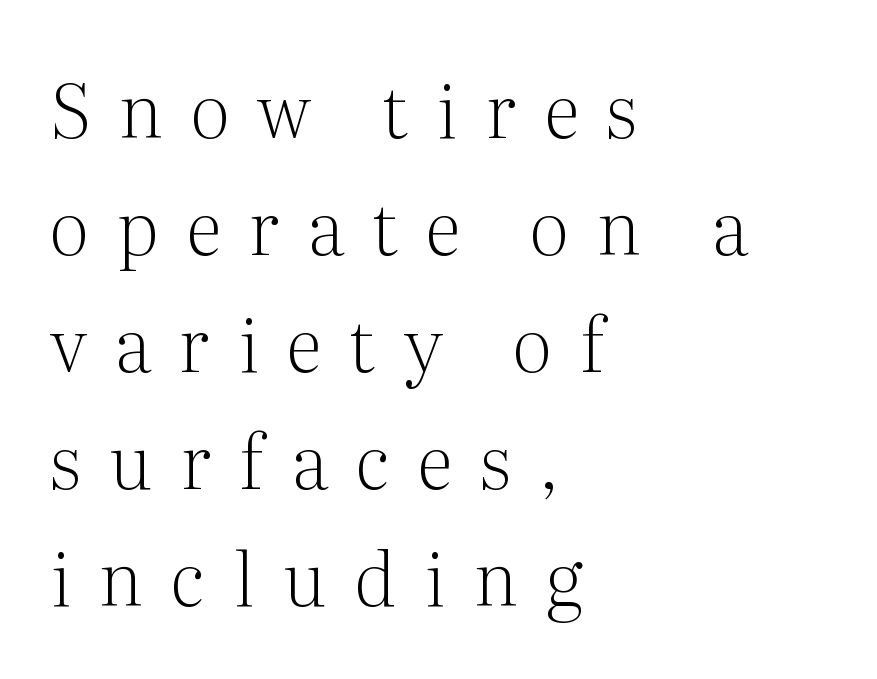
{"serif": "yes", "italic": "no", "bold": "no", "weight": "light", "width": "normal", "stroke_contrast": "medium", "x_height": "medium", "monospaced": "no", "underline": "no", "align": "left", "line_spacing": "normal", "line_spacing_ratio": 1.58, "letter_spacing": "wide", "letter_spacing_em": 0.38, "glyph_px": 74}
